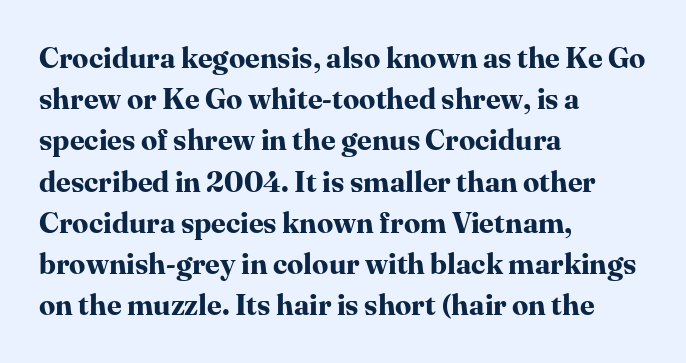
The image shows 29 px bold serif type, upright; set left-aligned, normal line spacing (1.42x), normal letter spacing, not underlined; high stroke contrast and a medium x-height.
